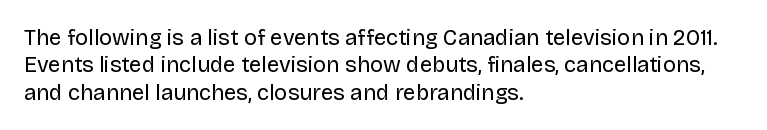
Q: Is the text bold? A: No.
Q: Is the text italic (slanted)? A: No, it is upright.
Q: Is the text underlined? A: No.
Q: How is the paragraph aligned? A: Left-aligned.
Q: Is the spacing between letters normal or unusually wide? A: Normal.
